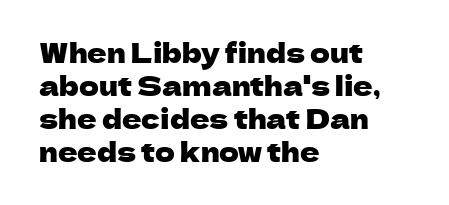
No extra tracking has been applied to these lines. Check the space under the baseline: it is left empty. The font's upright variant was chosen for this text. Casual observation: everything's shoved over to the left.
